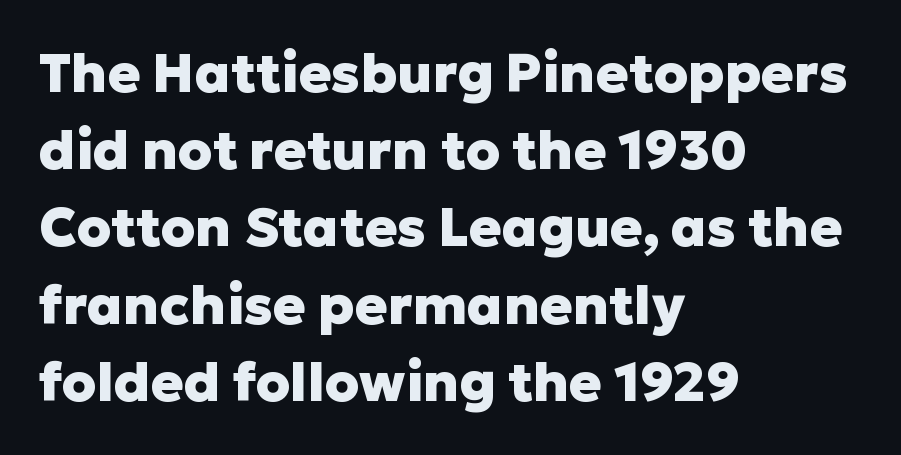
The image shows 54 px heavy sans-serif type, upright; set left-aligned, normal line spacing (1.43x), normal letter spacing, not underlined; low stroke contrast and a medium x-height.
